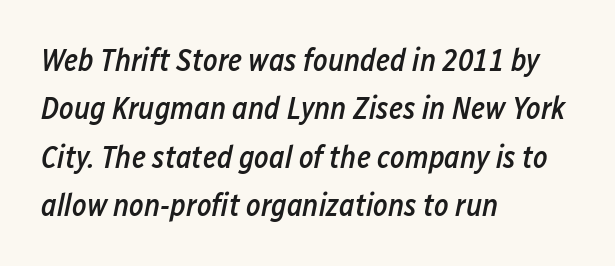
{"italic": "yes", "lean": "right", "slant_degrees": 12, "bold": "semi", "weight": "semibold", "width": "condensed", "stroke_contrast": "low", "x_height": "medium", "monospaced": "no", "underline": "no", "align": "left", "line_spacing": "normal", "line_spacing_ratio": 1.56, "letter_spacing": "normal", "letter_spacing_em": 0.0, "glyph_px": 31}
